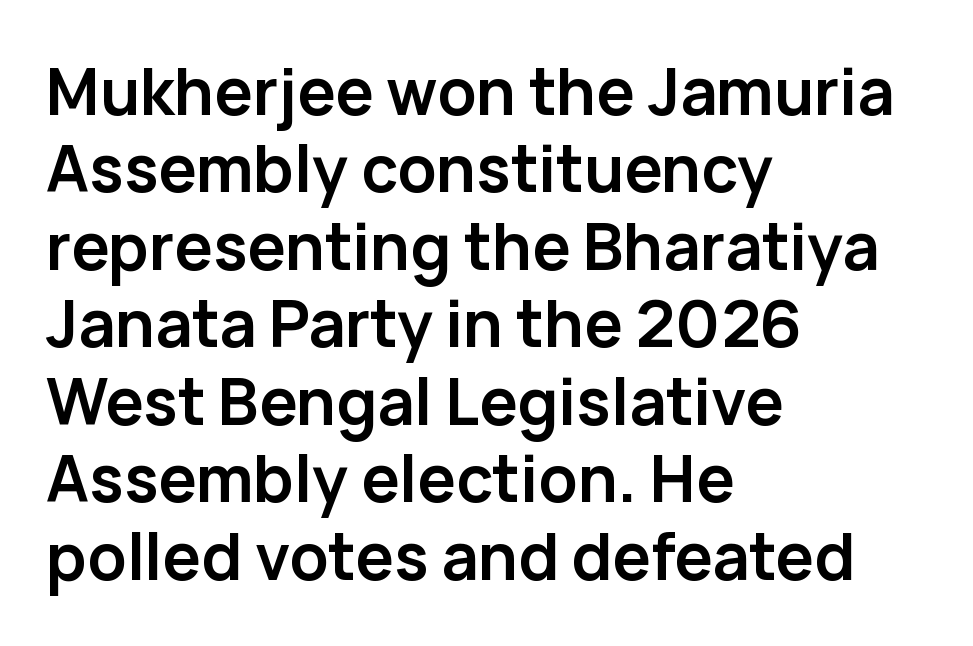
{"serif": "no", "italic": "no", "bold": "yes", "weight": "semibold", "width": "normal", "stroke_contrast": "low", "x_height": "medium", "monospaced": "no", "underline": "no", "align": "left", "line_spacing_ratio": 1.21, "letter_spacing": "normal", "letter_spacing_em": 0.0, "glyph_px": 64}
